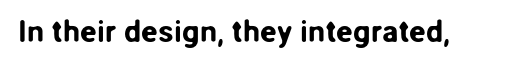
{"serif": "no", "italic": "no", "width": "normal", "stroke_contrast": "low", "x_height": "medium", "monospaced": "no", "underline": "no", "letter_spacing": "normal", "letter_spacing_em": 0.0, "glyph_px": 31}
